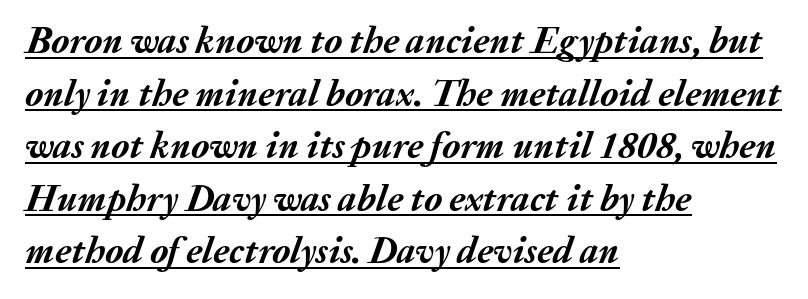
Q: Is the text bold? A: Yes.
Q: Is the text italic (slanted)? A: Yes, it leans right by about 20 degrees.
Q: Is the text underlined? A: Yes.
Q: How is the paragraph aligned? A: Left-aligned.
Q: Is the spacing between letters normal or unusually wide? A: Normal.
Q: Is the spacing between lines tight, normal or loose? A: Normal.
Q: Width (condensed, normal, or wide)? A: Normal.
Q: Stroke contrast? A: Medium.
Q: x-height? A: Medium.
Q: Monospaced? A: No.
